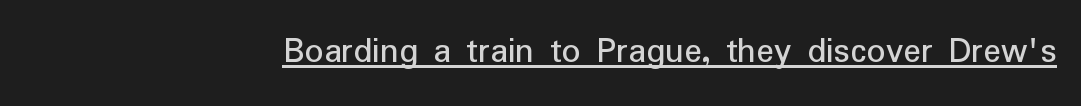
{"serif": "no", "italic": "no", "bold": "no", "weight": "regular", "width": "normal", "stroke_contrast": "low", "x_height": "medium", "monospaced": "no", "underline": "yes", "letter_spacing": "normal", "letter_spacing_em": 0.0, "glyph_px": 37}
